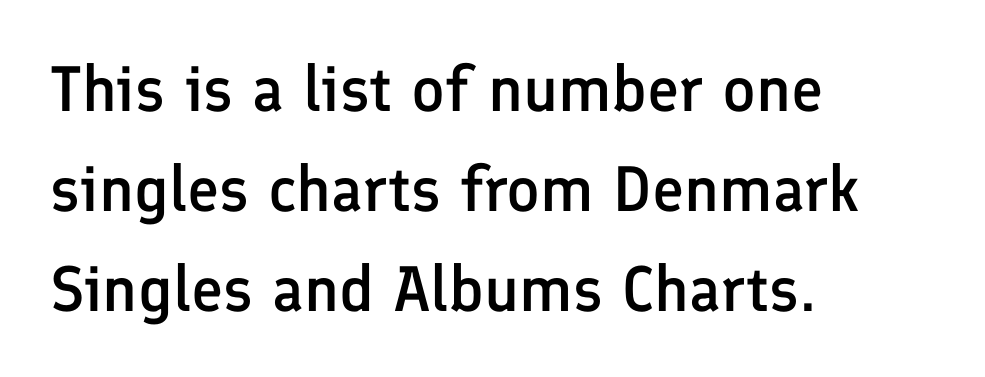
The image shows 64 px semibold sans-serif type, upright; set left-aligned, normal line spacing (1.56x), normal letter spacing, not underlined; low stroke contrast and a medium x-height.
